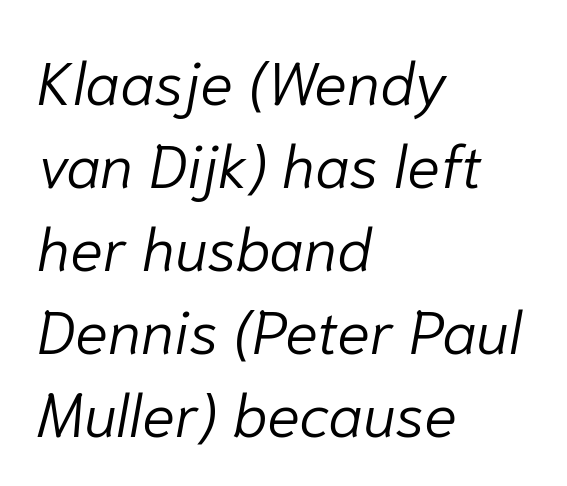
Stroke thickness stays within the range of a standard reading face or lighter. A clean baseline with only descenders dipping below it. Do the characters align in a grid? No, the font is proportional. Layout note: lines flush left. Designer's note — italics engaged. The lines sit at an ordinary, default distance from one another.
